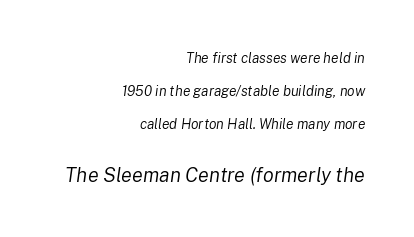
Q: Is the text bold? A: No.
Q: Is the text italic (slanted)? A: Yes, it leans right by about 8 degrees.
Q: Is the text underlined? A: No.
Q: How is the paragraph aligned? A: Right-aligned.
Q: Is the spacing between letters normal or unusually wide? A: Normal.
Q: Is the spacing between lines tight, normal or loose? A: Loose.
Q: Which block of text is set in a larger size, the first (top) or the second (bottom)? A: The second (bottom) one.
